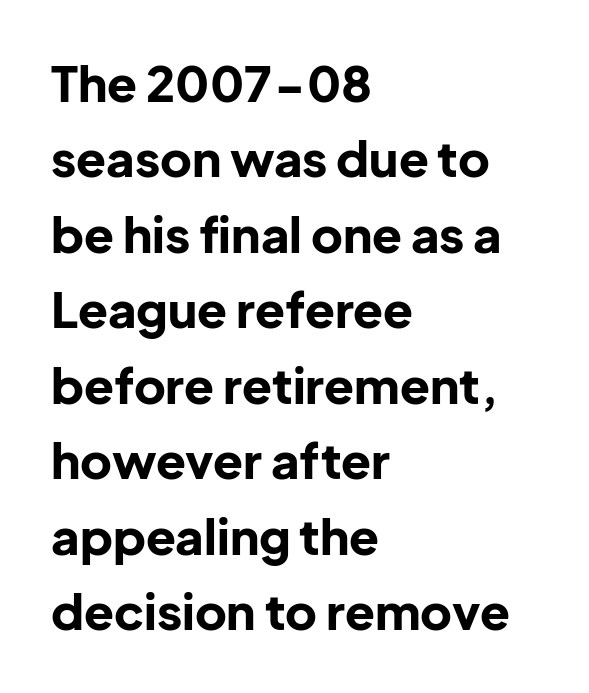
The image shows 49 px bold sans-serif type, upright; set left-aligned, normal line spacing (1.54x), normal letter spacing, not underlined; low stroke contrast and a medium x-height.
